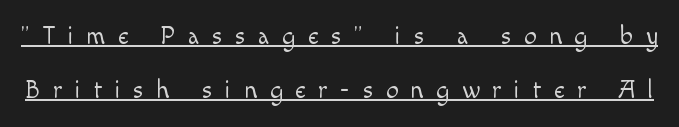
{"italic": "no", "bold": "no", "underline": "yes", "line_spacing": "loose", "line_spacing_ratio": 2.15, "letter_spacing": "wide", "letter_spacing_em": 0.5, "glyph_px": 25}
